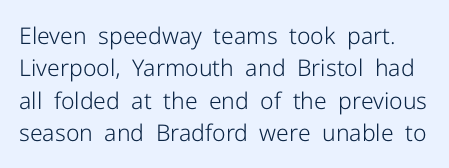
The image shows 23 px text type, upright; set normal line spacing (1.41x), normal letter spacing, not underlined.
